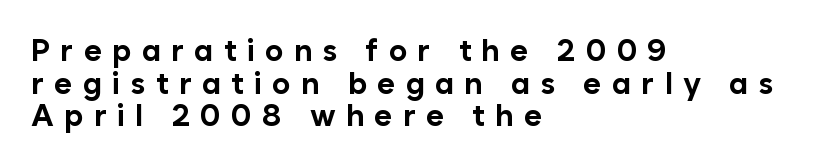
Q: Is the text bold? A: Yes.
Q: Is the text italic (slanted)? A: No, it is upright.
Q: Is the typeface a serif or a sans-serif typeface? A: Sans-serif.
Q: Is the text underlined? A: No.
Q: How is the paragraph aligned? A: Left-aligned.
Q: Is the spacing between letters normal or unusually wide? A: Unusually wide.
Q: Is the spacing between lines tight, normal or loose? A: Tight.
Q: Width (condensed, normal, or wide)? A: Normal.
Q: Stroke contrast? A: Low.
Q: x-height? A: Medium.
Q: Monospaced? A: No.
